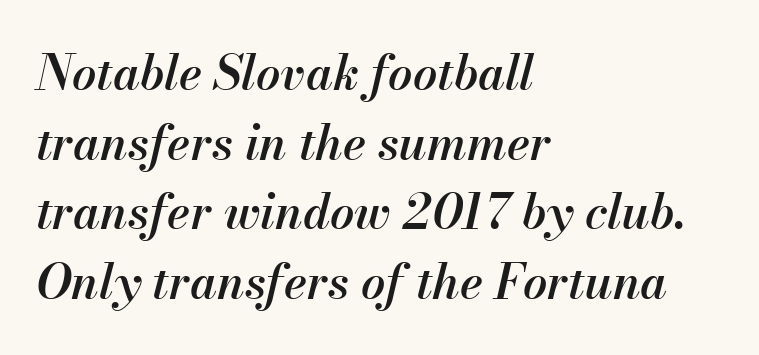
{"italic": "yes", "lean": "right", "slant_degrees": 13, "bold": "semi", "weight": "semibold", "width": "normal", "stroke_contrast": "medium", "x_height": "small", "monospaced": "no", "underline": "no", "align": "left", "line_spacing": "normal", "line_spacing_ratio": 1.45, "letter_spacing": "normal", "letter_spacing_em": 0.0, "glyph_px": 48}
